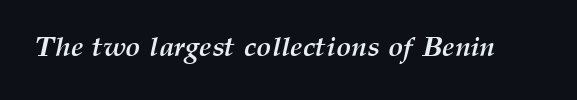
Proportional: the letters do not fall into vertical columns. These lines were composed using italics. The baseline area is clear. Weight: bold.
